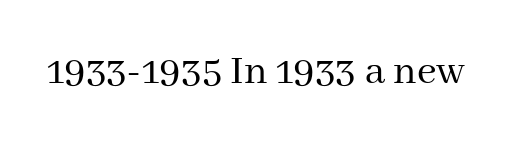
Vertical strokes here are truly vertical. The string is rendered with underlining switched off. Do the characters align in a grid? No, the font is proportional. Look at the bottom of the vertical strokes: they flare into serifs here. The weight would be labelled regular, book, light, or lighter still. Observe the ordinary spacing: letters are neighbours, not strangers.
